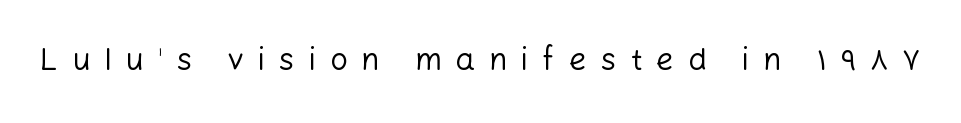
{"serif": "no", "italic": "no", "bold": "no", "weight": "regular", "width": "normal", "stroke_contrast": "low", "x_height": "medium", "monospaced": "no", "underline": "no", "letter_spacing": "wide", "letter_spacing_em": 0.45, "glyph_px": 31}
